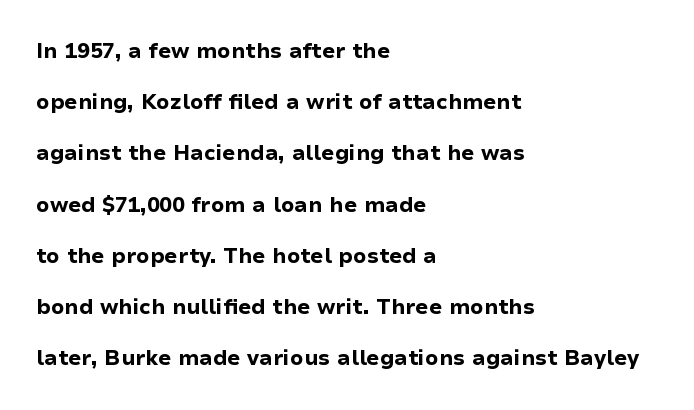
Q: Is the text bold? A: Yes.
Q: Is the text italic (slanted)? A: No, it is upright.
Q: Is the text underlined? A: No.
Q: How is the paragraph aligned? A: Left-aligned.
Q: Is the spacing between letters normal or unusually wide? A: Normal.
Q: Is the spacing between lines tight, normal or loose? A: Loose.
